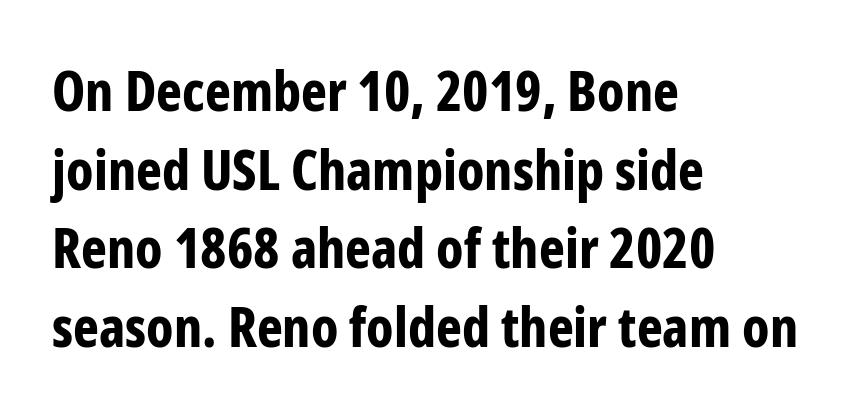
Q: Is the text bold? A: Yes.
Q: Is the text italic (slanted)? A: No, it is upright.
Q: Is the typeface a serif or a sans-serif typeface? A: Sans-serif.
Q: Is the text underlined? A: No.
Q: How is the paragraph aligned? A: Left-aligned.
Q: Is the spacing between letters normal or unusually wide? A: Normal.
Q: Is the spacing between lines tight, normal or loose? A: Normal.
Q: Width (condensed, normal, or wide)? A: Condensed.
Q: Stroke contrast? A: Low.
Q: x-height? A: Medium.
Q: Monospaced? A: No.
